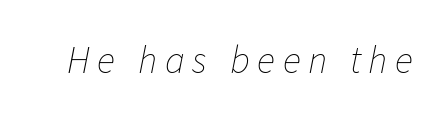
The image shows 38 px thin type, italic (leaning right); set unusually wide letter spacing (+0.2 em), not underlined; low stroke contrast and a medium x-height.
